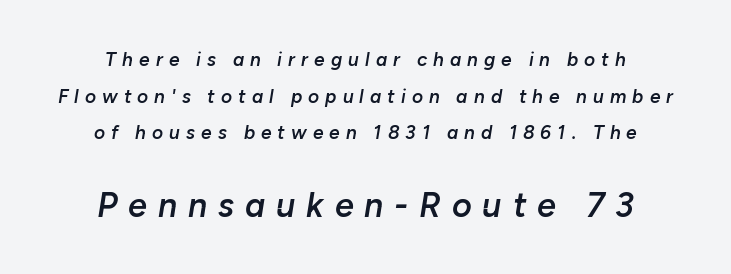
Q: Is the text bold? A: Semi-bold.
Q: Is the text italic (slanted)? A: Yes, it leans right by about 10 degrees.
Q: Is the text underlined? A: No.
Q: How is the paragraph aligned? A: Centered.
Q: Is the spacing between letters normal or unusually wide? A: Unusually wide.
Q: Is the spacing between lines tight, normal or loose? A: Loose.
Q: Which block of text is set in a larger size, the first (top) or the second (bottom)? A: The second (bottom) one.
Q: Width (condensed, normal, or wide)? A: Normal.
Q: Stroke contrast? A: Low.
Q: x-height? A: Medium.
Q: Monospaced? A: No.
